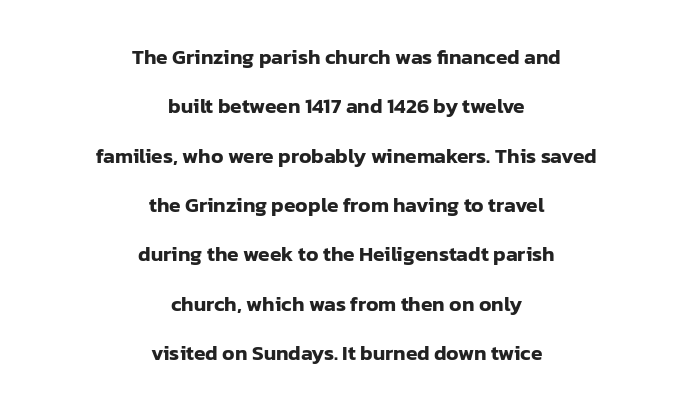
{"italic": "no", "underline": "no", "align": "center", "line_spacing": "loose", "line_spacing_ratio": 2.35, "letter_spacing": "normal", "letter_spacing_em": 0.0, "glyph_px": 21}
